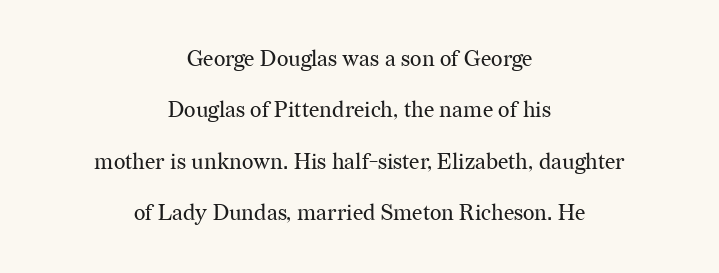
{"italic": "no", "bold": "no", "underline": "no", "align": "center", "line_spacing": "loose", "line_spacing_ratio": 2.33, "letter_spacing": "normal", "letter_spacing_em": 0.0, "glyph_px": 22}
